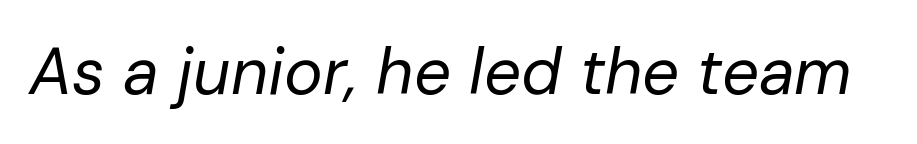
The image shows 65 px regular-weight type, italic (leaning right); set normal letter spacing, not underlined; low stroke contrast and a medium x-height.
